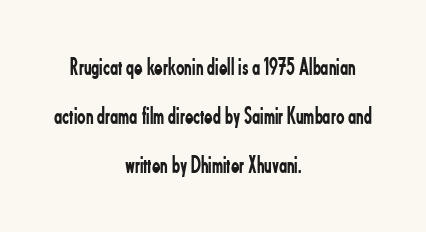
Q: Is the text bold? A: No.
Q: Is the text italic (slanted)? A: No, it is upright.
Q: Is the text underlined? A: No.
Q: How is the paragraph aligned? A: Centered.
Q: Is the spacing between letters normal or unusually wide? A: Normal.
Q: Is the spacing between lines tight, normal or loose? A: Loose.
